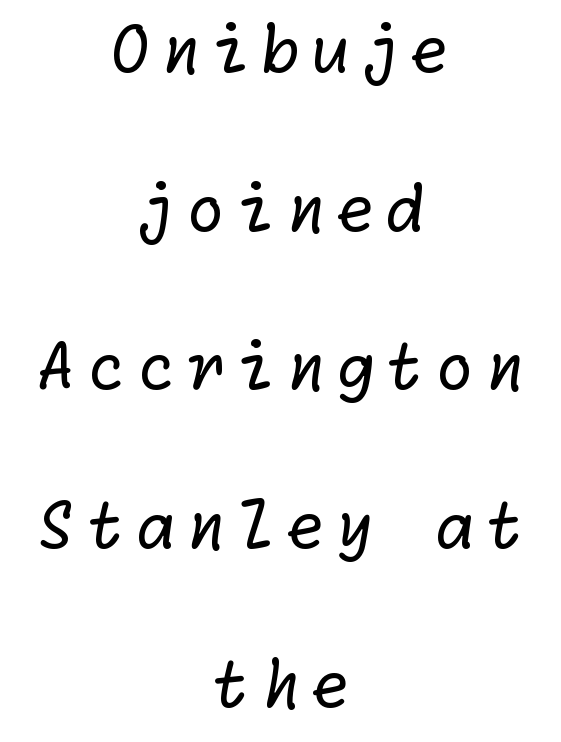
Q: Is the text bold? A: No.
Q: Is the typeface a serif or a sans-serif typeface? A: Sans-serif.
Q: Is the text underlined? A: No.
Q: How is the paragraph aligned? A: Centered.
Q: Is the spacing between lines tight, normal or loose? A: Loose.
Q: Width (condensed, normal, or wide)? A: Normal.
Q: Stroke contrast? A: Low.
Q: x-height? A: Medium.
